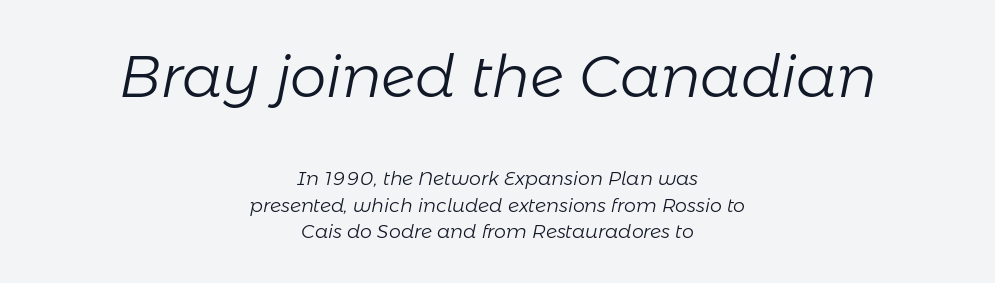
Q: Is the text bold? A: No.
Q: Is the text italic (slanted)? A: Yes, it leans right by about 11 degrees.
Q: Is the text underlined? A: No.
Q: How is the paragraph aligned? A: Centered.
Q: Is the spacing between letters normal or unusually wide? A: Normal.
Q: Is the spacing between lines tight, normal or loose? A: Normal.
Q: Which block of text is set in a larger size, the first (top) or the second (bottom)? A: The first (top) one.
Q: Width (condensed, normal, or wide)? A: Normal.
Q: Stroke contrast? A: Low.
Q: x-height? A: Medium.
Q: Monospaced? A: No.
